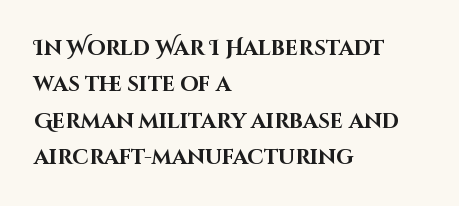
Q: Is the text bold? A: Yes.
Q: Is the text italic (slanted)? A: No, it is upright.
Q: Is the text underlined? A: No.
Q: How is the paragraph aligned? A: Left-aligned.
Q: Is the spacing between letters normal or unusually wide? A: Normal.
